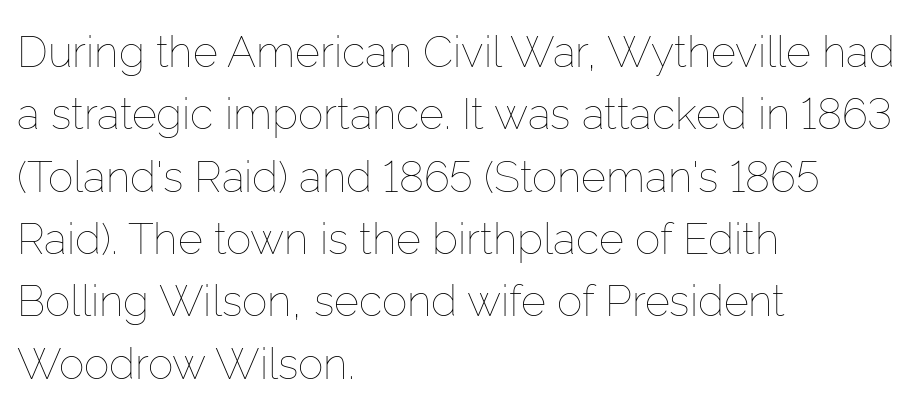
Underlining? Definitely not there. Leading matches the norm, producing a regular column. No extra ink here — the face is not bold. The rag falls on the right side of this text block. You can tell it's not italic because the verticals are truly vertical. Here the designer chose a conventional face with non-uniform glyph widths.
